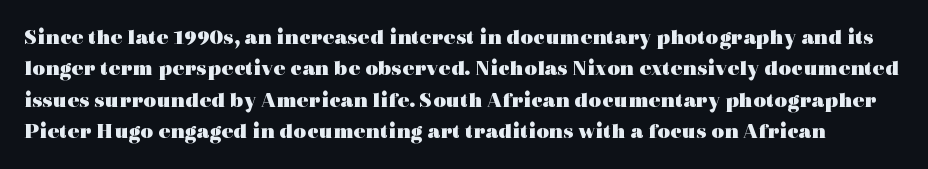
Q: Is the text bold? A: Yes.
Q: Is the text italic (slanted)? A: No, it is upright.
Q: Is the text underlined? A: No.
Q: Is the spacing between letters normal or unusually wide? A: Normal.
Q: Is the spacing between lines tight, normal or loose? A: Normal.
